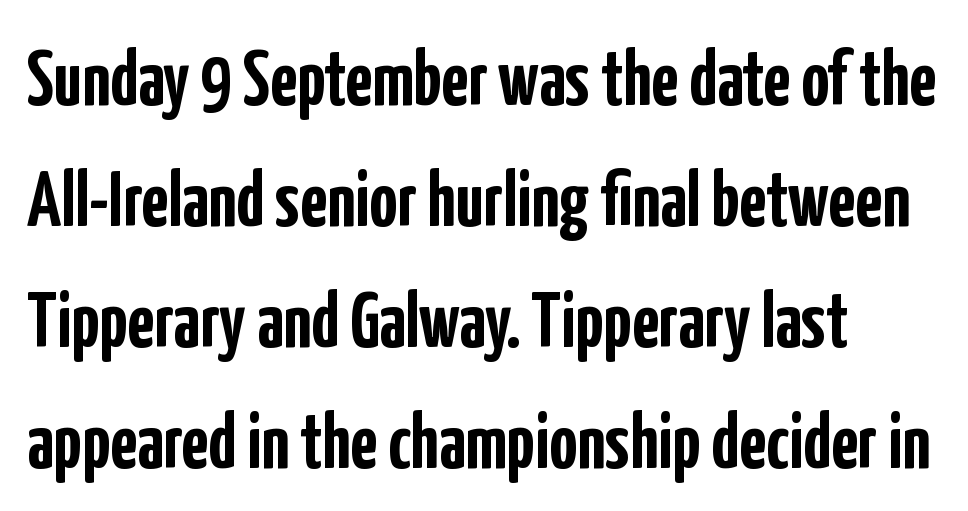
A student would call this left alignment; a typographer would say flush left, rag right. The designer left line spacing at the default. The line texture is even and compact thanks to regular tracking. Observe the absence of serifs on each vertical stroke in this sample.
